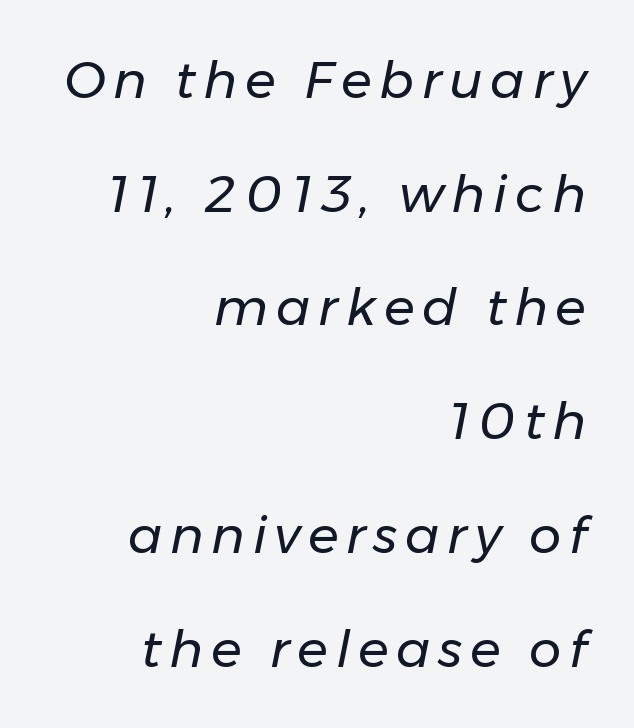
{"italic": "yes", "lean": "right", "slant_degrees": 11, "bold": "no", "weight": "regular", "width": "normal", "stroke_contrast": "low", "x_height": "medium", "monospaced": "no", "underline": "no", "align": "right", "line_spacing": "loose", "line_spacing_ratio": 2.23, "glyph_px": 51}
